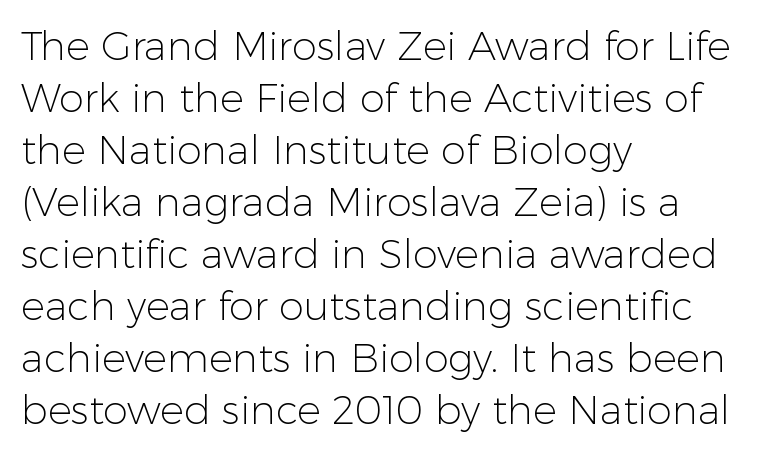
The image shows 40 px light sans-serif type, upright; set left-aligned, normal line spacing (1.3x), normal letter spacing, not underlined; low stroke contrast and a medium x-height.
